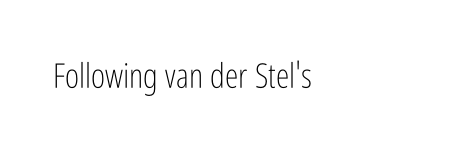
Q: Is the text bold? A: No.
Q: Is the text italic (slanted)? A: No, it is upright.
Q: Is the typeface a serif or a sans-serif typeface? A: Sans-serif.
Q: Is the text underlined? A: No.
Q: How is the paragraph aligned? A: Left-aligned.
Q: Is the spacing between letters normal or unusually wide? A: Normal.
Q: Width (condensed, normal, or wide)? A: Condensed.
Q: Stroke contrast? A: Low.
Q: x-height? A: Medium.
Q: Monospaced? A: No.
